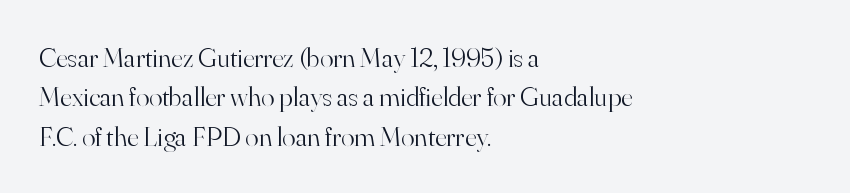
These glyphs show unthickened strokes, regular width or finer. Ascenders rise straight up at ninety degrees. The passage shown is typeset with a serif family. This sample keeps an unexceptional amount of space between lines.
